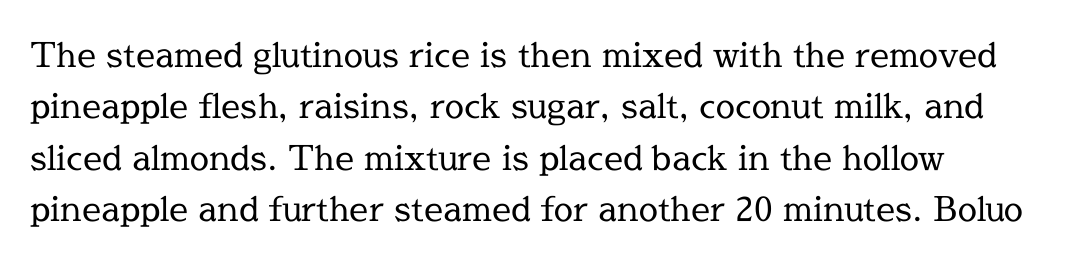
Q: Is the text bold? A: No.
Q: Is the text italic (slanted)? A: No, it is upright.
Q: Is the typeface a serif or a sans-serif typeface? A: Serif.
Q: Is the text underlined? A: No.
Q: How is the paragraph aligned? A: Left-aligned.
Q: Is the spacing between letters normal or unusually wide? A: Normal.
Q: Is the spacing between lines tight, normal or loose? A: Normal.
Q: Width (condensed, normal, or wide)? A: Normal.
Q: x-height? A: Medium.
Q: Monospaced? A: No.
